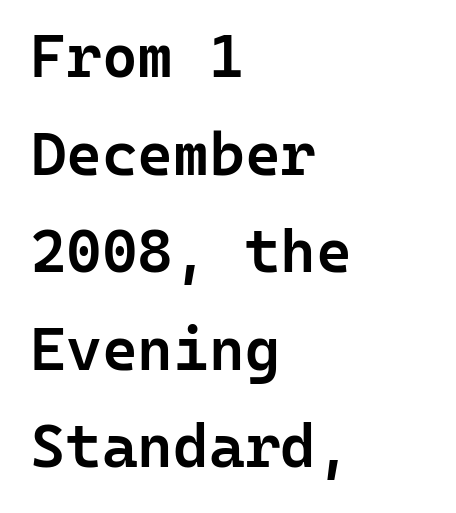
Typographically, this falls in the sans-serif category. The block of text has a typical density, with ordinary space between rows. The specimen omits any rule beneath the text block's lines. Strokes here are thickened, but only to semibold level. Each letter, wide or thin by design, is forced into the same width here.
